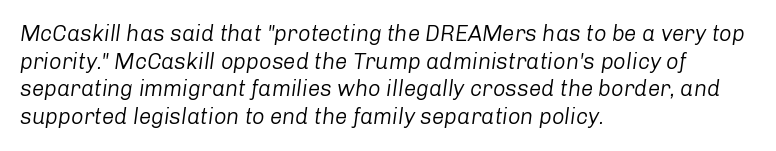
Reading down the column, the eye jumps a familiar distance to each next line. The rendering anchors every line to the left-hand side. You could call the tracking neutral — neither tight nor loose. Heft: none added — not bold. The whole block is typeset with a tilt.
